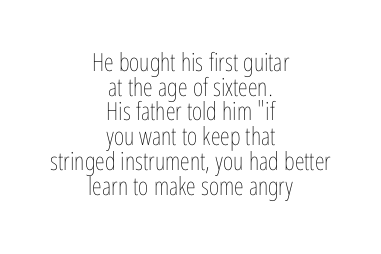
The image shows 25 px text type, upright; set centered, tight line spacing (0.99x), normal letter spacing, not underlined.
